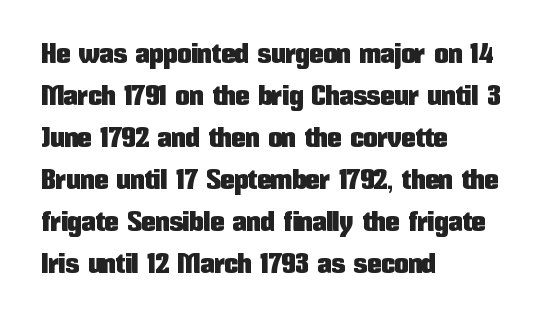
A typesetter would mark this as roman, not italic. These lines keep a tight, regular rhythm from letter to letter. Descenders hang freely into open space. Alignment: flush left. This sample has the flowing, uneven cadence of proportional lettering. The leading is moderate, giving the passage an even texture.
